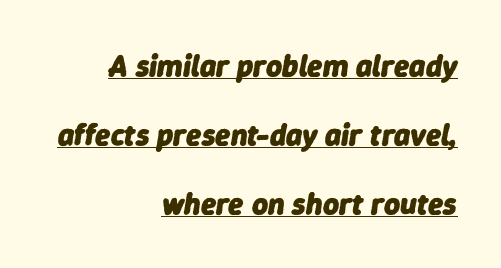
The image shows 31 px heavy type, italic (leaning right); set right-aligned, loose line spacing (2.22x), normal letter spacing, underlined; low stroke contrast and a medium x-height.
